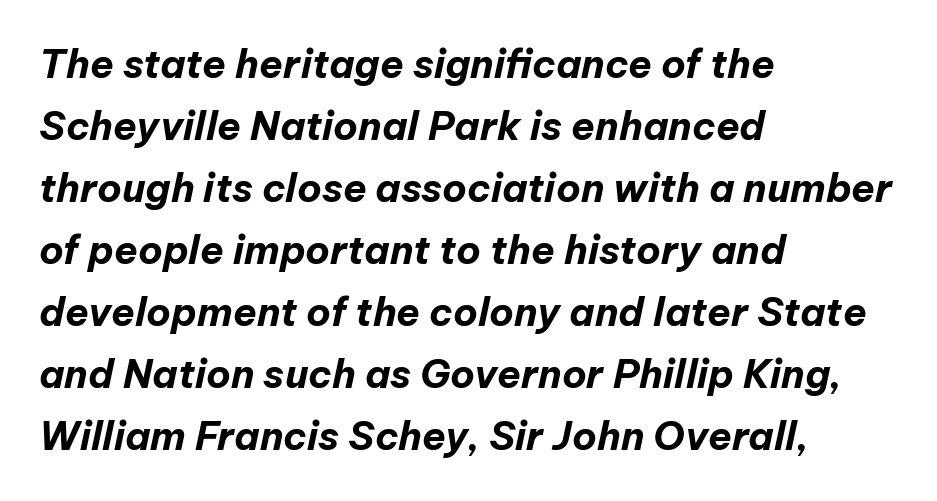
Does extra space separate the letters? No, they use regular spacing. Is there much room between lines? A standard amount, neither cramped nor airy. The foot of each line stays bare and open. The passage shown is typed in a proportional face where columns would drift. Layout note: lines flush left.
